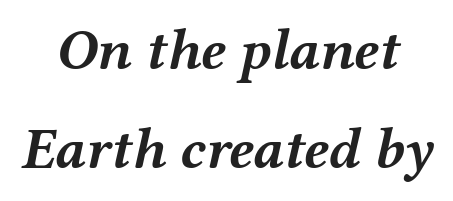
The image shows 58 px semibold, wide type, italic (leaning right); set centered, line spacing 1.71x, normal letter spacing, not underlined; medium stroke contrast and a medium x-height.
